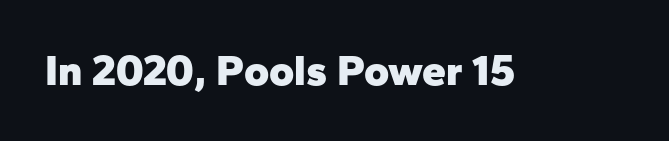
The image shows 43 px heavy sans-serif type, upright; set normal letter spacing, not underlined; low stroke contrast and a medium x-height.
